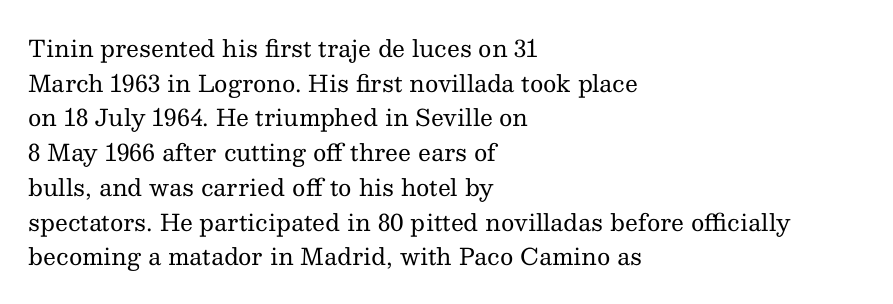
Q: Is the text bold? A: No.
Q: Is the text italic (slanted)? A: No, it is upright.
Q: Is the text underlined? A: No.
Q: How is the paragraph aligned? A: Left-aligned.
Q: Is the spacing between letters normal or unusually wide? A: Normal.
Q: Is the spacing between lines tight, normal or loose? A: Normal.
